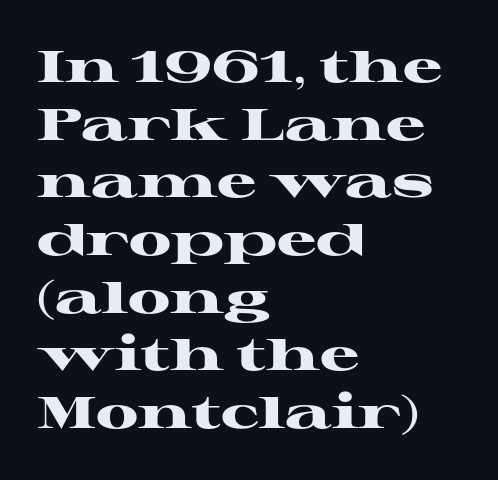
The image shows 44 px heavy, wide serif type, upright; set left-aligned, normal line spacing (1.31x), normal letter spacing, not underlined; high stroke contrast and a medium x-height.
